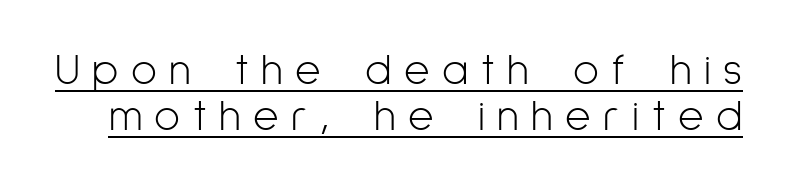
Q: Is the text bold? A: No.
Q: Is the text italic (slanted)? A: No, it is upright.
Q: Is the typeface a serif or a sans-serif typeface? A: Sans-serif.
Q: Is the text underlined? A: Yes.
Q: Is the spacing between letters normal or unusually wide? A: Unusually wide.
Q: Is the spacing between lines tight, normal or loose? A: Tight.
Q: Width (condensed, normal, or wide)? A: Condensed.
Q: Stroke contrast? A: Low.
Q: x-height? A: Medium.
Q: Monospaced? A: No.
